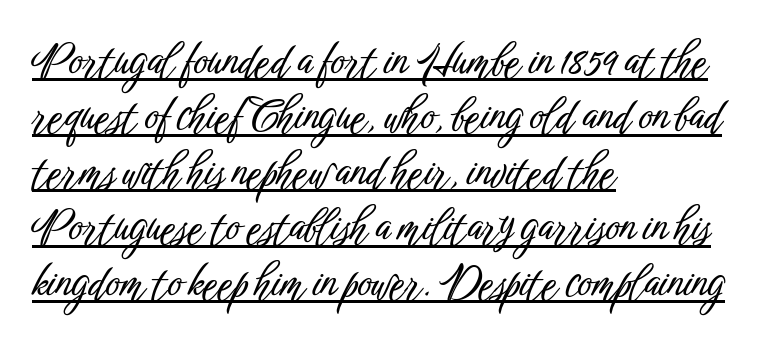
The image shows 43 px condensed sans-serif type; set left-aligned, normal line spacing (1.29x), normal letter spacing, underlined; low stroke contrast and a medium x-height.
